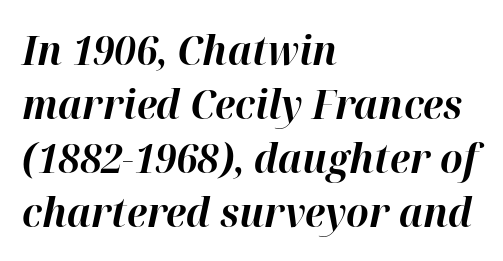
{"italic": "yes", "lean": "right", "slant_degrees": 12, "bold": "yes", "weight": "bold", "width": "normal", "stroke_contrast": "high", "x_height": "medium", "monospaced": "no", "underline": "no", "align": "left", "line_spacing": "normal", "line_spacing_ratio": 1.35, "letter_spacing": "normal", "letter_spacing_em": 0.0, "glyph_px": 40}
